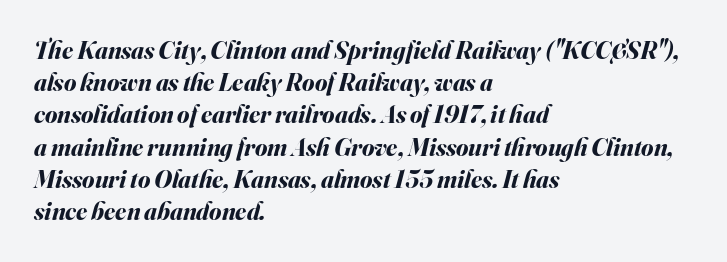
The face used here has a pronounced slope to its letters. Does extra space separate the letters? No, they use regular spacing. Strokes here are thick enough to call this a true bold. The strip under each line holds only bare page.
